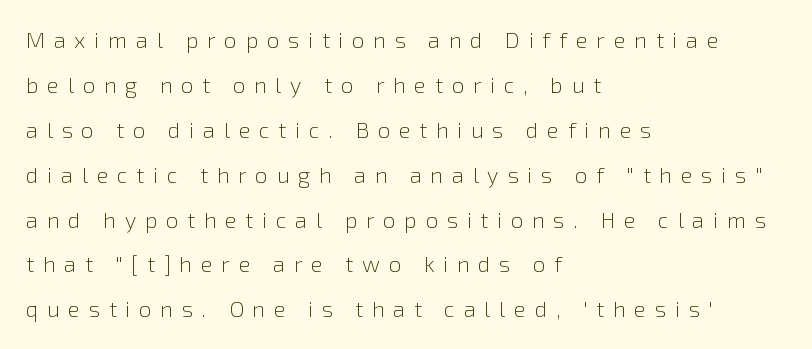
{"italic": "no", "bold": "no", "underline": "no", "align": "left", "line_spacing": "loose", "line_spacing_ratio": 2.04, "letter_spacing": "wide", "letter_spacing_em": 0.4, "glyph_px": 22}
